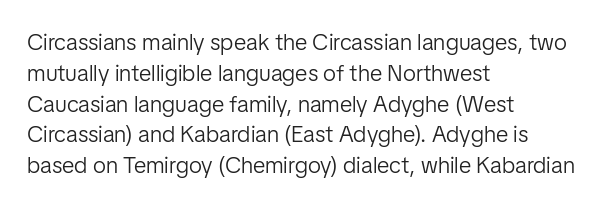
{"italic": "no", "bold": "no", "underline": "no", "align": "left", "line_spacing": "normal", "line_spacing_ratio": 1.34, "letter_spacing": "normal", "letter_spacing_em": 0.0, "glyph_px": 23}
